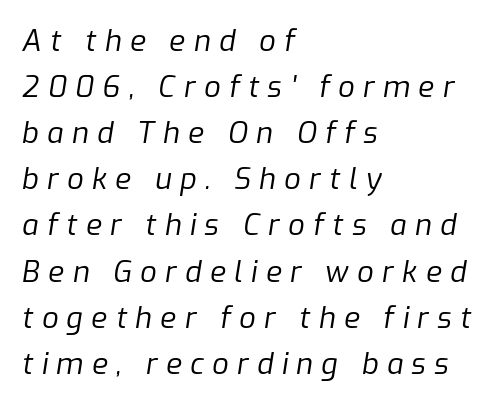
The face used here is proportionally spaced, like ordinary book or web type. Compared with a centered layout, this one pins lines to the left instead. The vertical gap from one line to the next is medium. Looking at the ascenders, they clearly lean. A bare baseline throughout the passage. Weight: not bold — regular or lighter.
